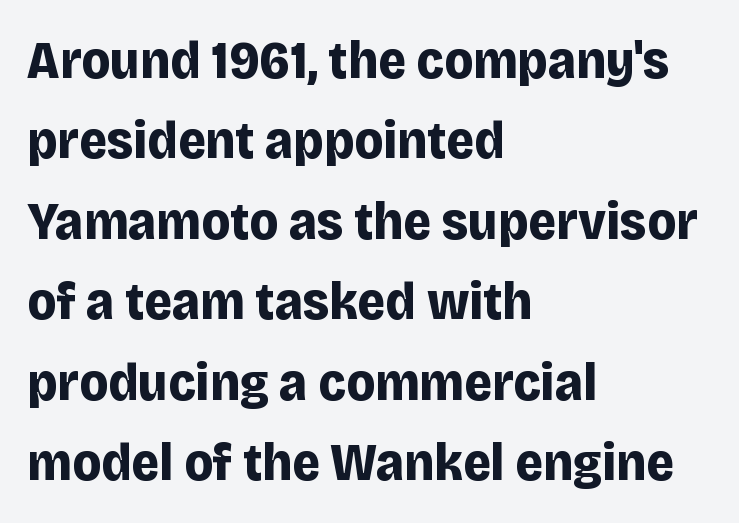
The image shows 54 px bold sans-serif type, upright; set left-aligned, normal line spacing (1.49x), normal letter spacing, not underlined; low stroke contrast and a large x-height.
